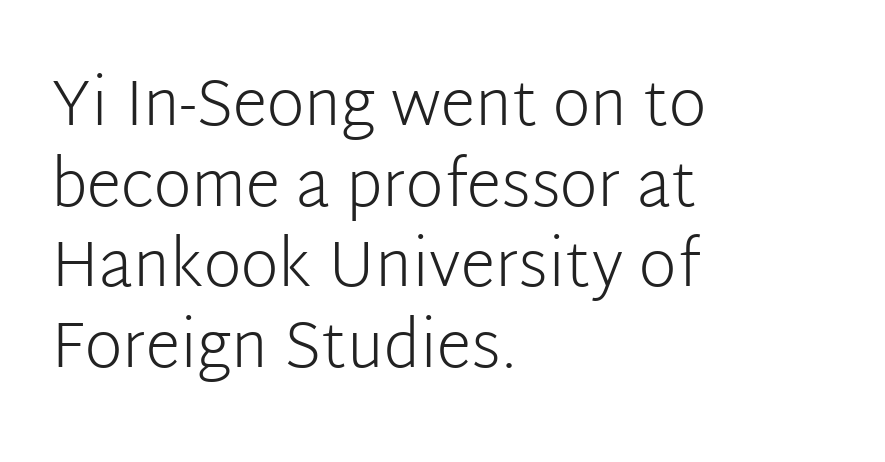
Typeset ragged right — the left edge is the straight one. The type sits square on the baseline with zero lean. These lines sit exactly where default settings would place them. The specimen omits any rule beneath the text block's lines. Inter-character spacing is left at the font's built-in metrics. The designer went with a sans here, leaving each stem footless.
